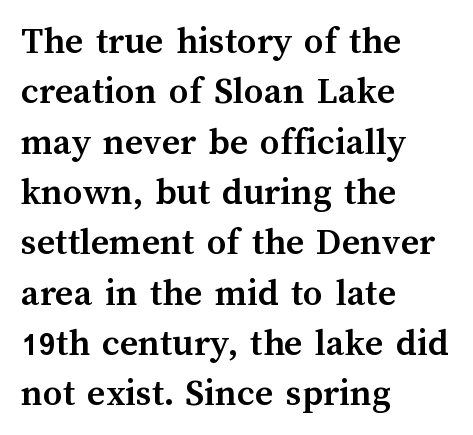
No word sits above an underline. The lines are quadded left. Is there much room between lines? A standard amount, neither cramped nor airy. Between one letter and the next there's only the usual sliver of space. Tall strokes in this sample are plumb rather than angled. These lines are rendered in a variable-pitch font.
